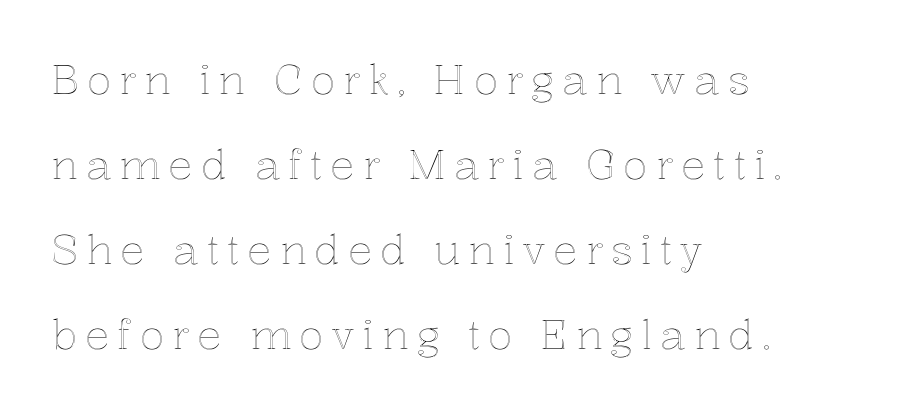
{"italic": "no", "width": "normal", "x_height": "medium", "monospaced": "no", "underline": "no", "align": "left", "line_spacing": "loose", "line_spacing_ratio": 2.07, "glyph_px": 41}
